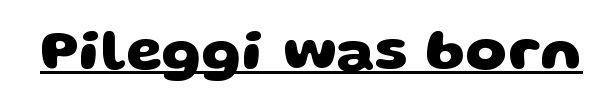
Q: Is the text bold? A: Yes.
Q: Is the typeface a serif or a sans-serif typeface? A: Sans-serif.
Q: Is the text underlined? A: Yes.
Q: Is the spacing between letters normal or unusually wide? A: Normal.
Q: Width (condensed, normal, or wide)? A: Wide.
Q: Stroke contrast? A: Low.
Q: x-height? A: Large.
Q: Monospaced? A: No.
